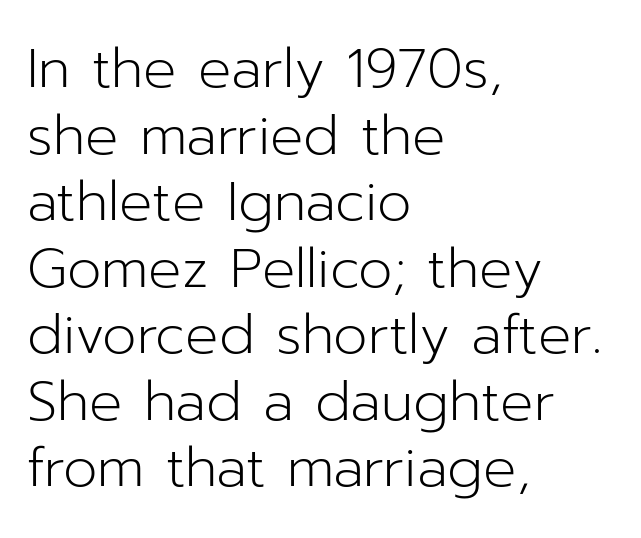
The image shows 55 px light sans-serif type, upright; set left-aligned, line spacing 1.21x, normal letter spacing, not underlined; low stroke contrast and a medium x-height.
